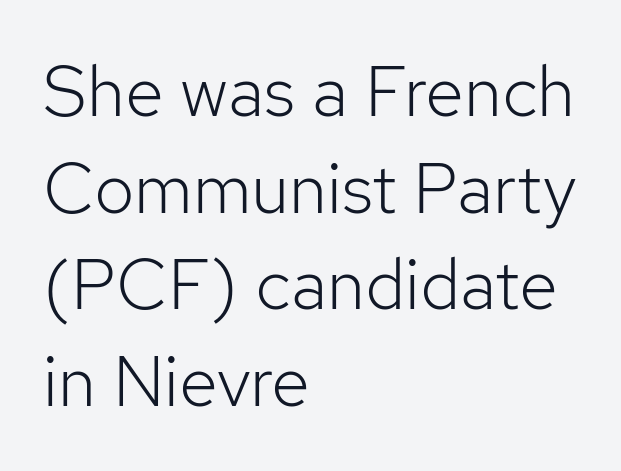
Q: Is the text bold? A: No.
Q: Is the text italic (slanted)? A: No, it is upright.
Q: Is the typeface a serif or a sans-serif typeface? A: Sans-serif.
Q: Is the text underlined? A: No.
Q: How is the paragraph aligned? A: Left-aligned.
Q: Is the spacing between letters normal or unusually wide? A: Normal.
Q: Is the spacing between lines tight, normal or loose? A: Normal.
Q: Width (condensed, normal, or wide)? A: Normal.
Q: Stroke contrast? A: Low.
Q: x-height? A: Medium.
Q: Monospaced? A: No.
